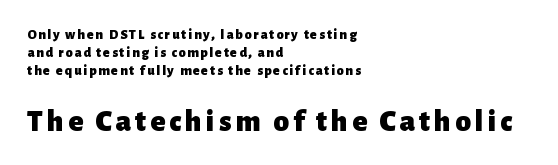
The image shows 31 px heavy sans-serif type, upright; set left-aligned, normal line spacing (1.29x), not underlined; the second (bottom) block is 2.21x larger; low stroke contrast and a medium x-height.
